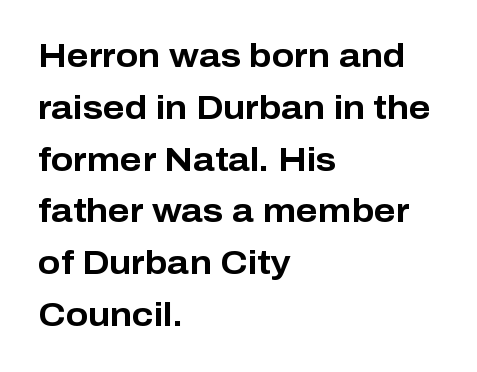
Q: Is the text bold? A: Yes.
Q: Is the text italic (slanted)? A: No, it is upright.
Q: Is the typeface a serif or a sans-serif typeface? A: Sans-serif.
Q: Is the text underlined? A: No.
Q: How is the paragraph aligned? A: Left-aligned.
Q: Is the spacing between letters normal or unusually wide? A: Normal.
Q: Is the spacing between lines tight, normal or loose? A: Normal.
Q: Width (condensed, normal, or wide)? A: Normal.
Q: Stroke contrast? A: Low.
Q: x-height? A: Medium.
Q: Monospaced? A: No.
